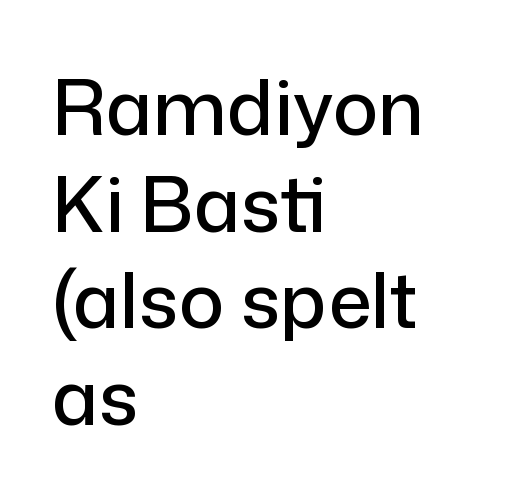
The image shows 76 px sans-serif type, upright; set left-aligned, normal line spacing (1.27x), normal letter spacing, not underlined; low stroke contrast and a medium x-height.
